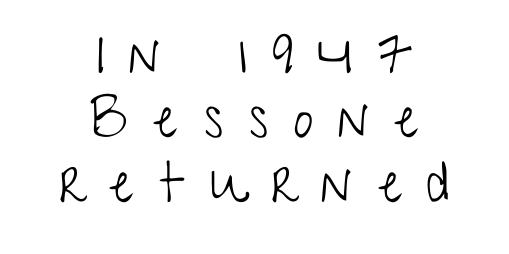
The image shows 56 px light, condensed sans-serif type, upright; set centered, tight line spacing (1.15x), unusually wide letter spacing (+0.45 em), not underlined; low stroke contrast and a medium x-height.
